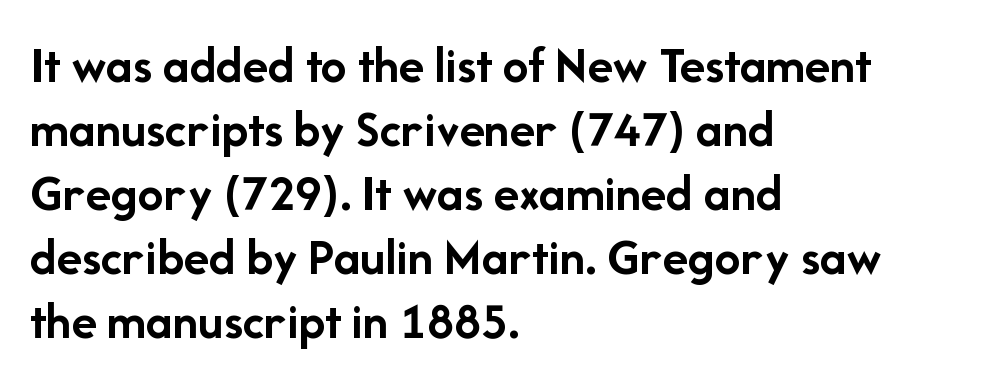
{"serif": "no", "italic": "no", "bold": "yes", "weight": "semibold", "width": "normal", "stroke_contrast": "low", "x_height": "medium", "monospaced": "no", "underline": "no", "align": "left", "line_spacing_ratio": 1.23, "letter_spacing": "normal", "letter_spacing_em": 0.0, "glyph_px": 52}
